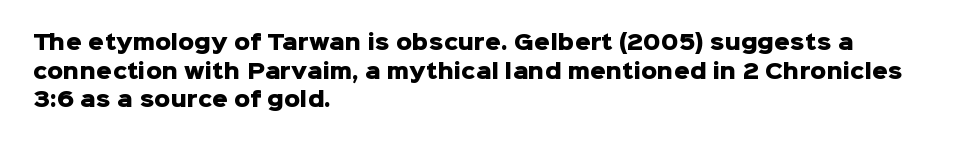
The image shows 20 px bold type, upright; set left-aligned, normal line spacing (1.43x), normal letter spacing, not underlined.
